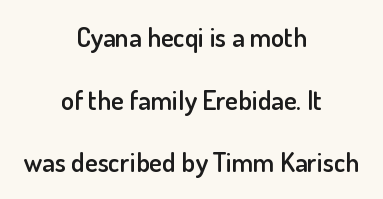
The image shows 27 px text type, upright; set centered, loose line spacing (2.32x), normal letter spacing, not underlined.
